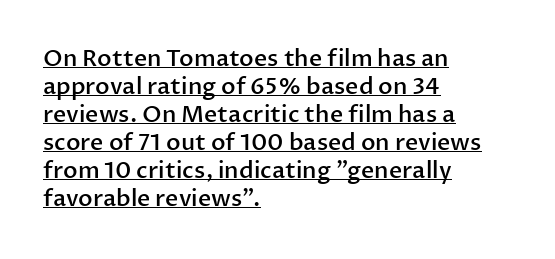
{"italic": "no", "bold": "semi", "underline": "yes", "align": "left", "line_spacing_ratio": 1.22, "letter_spacing": "normal", "letter_spacing_em": 0.0, "glyph_px": 23}
